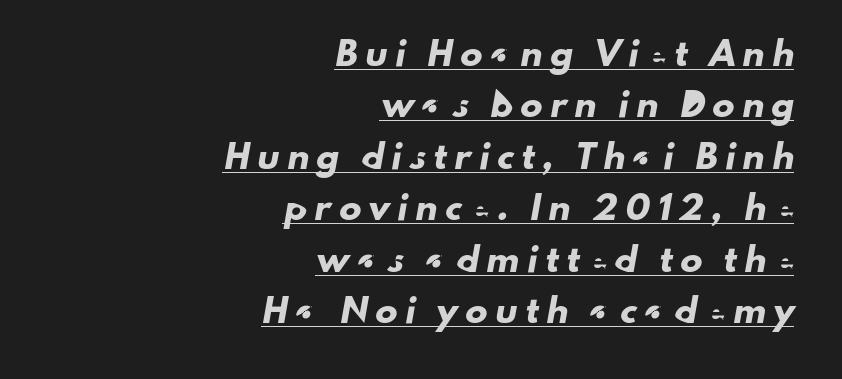
Airy leading. Like a heading marked for emphasis, these lines bear an underscore. Glyph-to-glyph distance is far greater than everyday printed text. The paragraph has a hard right edge and a soft left edge.
